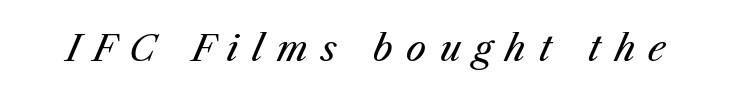
The image shows 36 px regular-weight type, italic (leaning right); set unusually wide letter spacing (+0.37 em), not underlined; medium stroke contrast and a medium x-height.
